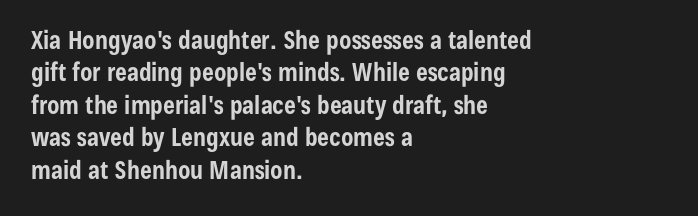
Q: Is the text bold? A: Yes.
Q: Is the text italic (slanted)? A: No, it is upright.
Q: Is the text underlined? A: No.
Q: How is the paragraph aligned? A: Left-aligned.
Q: Is the spacing between letters normal or unusually wide? A: Normal.
Q: Is the spacing between lines tight, normal or loose? A: Normal.
